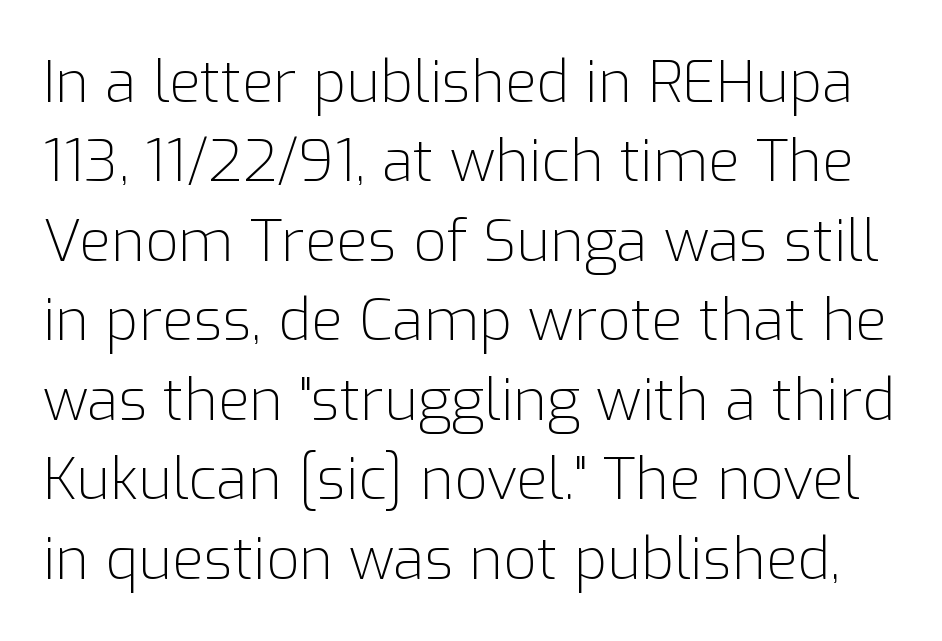
The typeface has the unassuming heft of standard copy or less. Each letter keeps its own natural width here, so spacing adapts to shape. Leading: standard. Has an underline been added? It has not. This rendering leaves character spacing at its baseline value.
